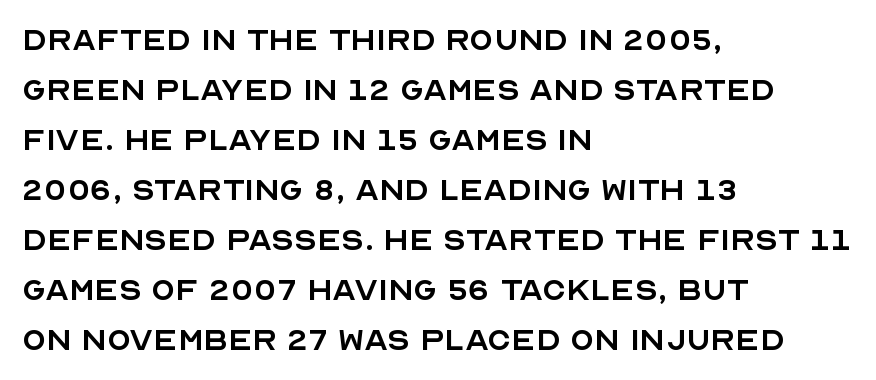
{"serif": "no", "italic": "no", "bold": "no", "weight": "regular", "width": "normal", "x_height": "large", "monospaced": "no", "underline": "no", "align": "left", "line_spacing": "normal", "line_spacing_ratio": 1.28, "letter_spacing": "normal", "letter_spacing_em": 0.0, "glyph_px": 39}
